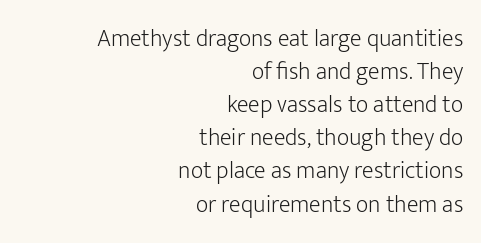
The rendering keeps characters at their native spacing. Check under the words: just untouched page. The lettering stays uniformly vertical, giving the passage a roman look. Think standard paragraph weight, or any step lighter than that. The compositor pushed each line to the right boundary. Summary of vertical rhythm: regular, with standard interline spacing.
